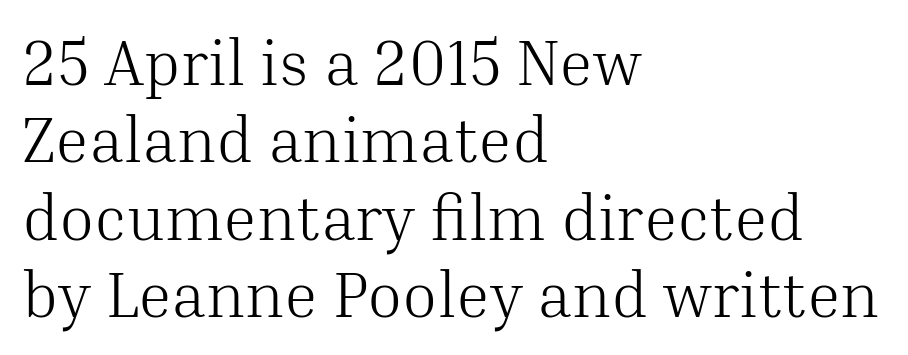
Q: Is the text bold? A: No.
Q: Is the text italic (slanted)? A: No, it is upright.
Q: Is the typeface a serif or a sans-serif typeface? A: Serif.
Q: Is the text underlined? A: No.
Q: How is the paragraph aligned? A: Left-aligned.
Q: Is the spacing between letters normal or unusually wide? A: Normal.
Q: Width (condensed, normal, or wide)? A: Normal.
Q: Stroke contrast? A: Medium.
Q: x-height? A: Medium.
Q: Monospaced? A: No.
